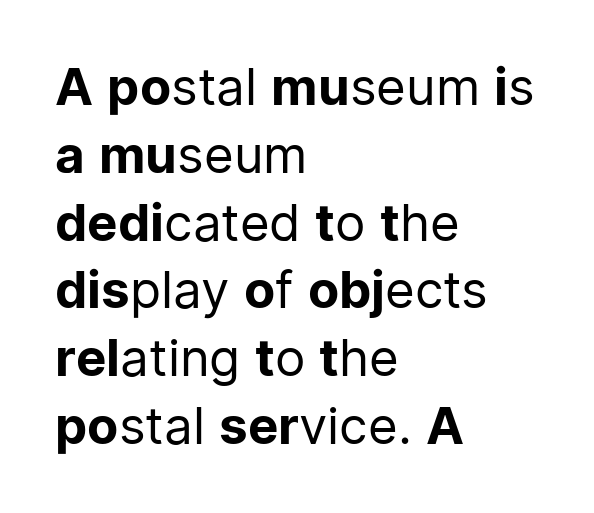
Q: Is the text bold? A: No.
Q: Is the text italic (slanted)? A: No, it is upright.
Q: Is the typeface a serif or a sans-serif typeface? A: Sans-serif.
Q: Is the text underlined? A: No.
Q: How is the paragraph aligned? A: Left-aligned.
Q: Is the spacing between letters normal or unusually wide? A: Normal.
Q: Is the spacing between lines tight, normal or loose? A: Normal.
Q: Width (condensed, normal, or wide)? A: Normal.
Q: Stroke contrast? A: Low.
Q: x-height? A: Medium.
Q: Monospaced? A: No.
